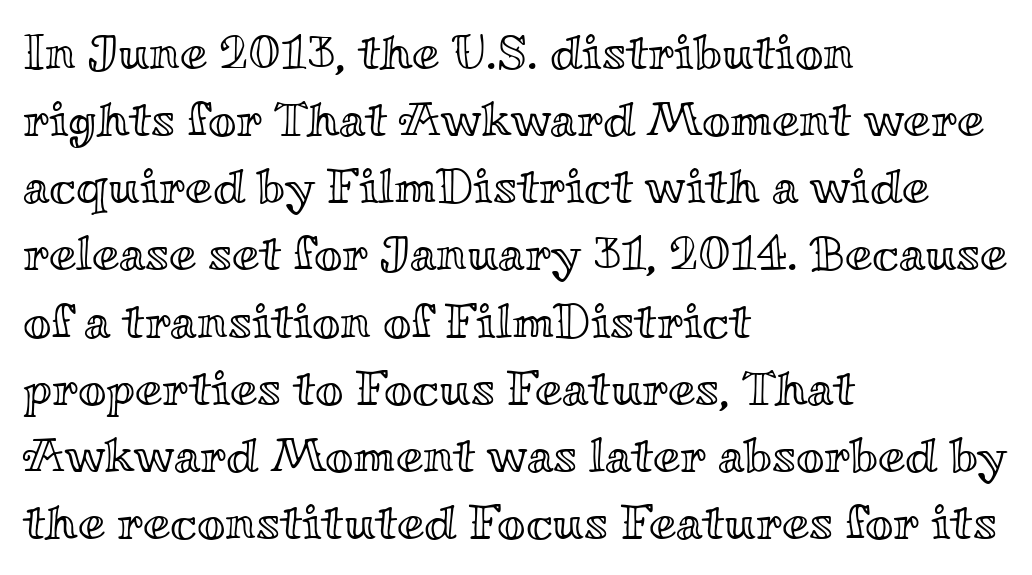
The image shows 49 px wide type, upright; set left-aligned, normal line spacing (1.37x), normal letter spacing, not underlined; a small x-height.
